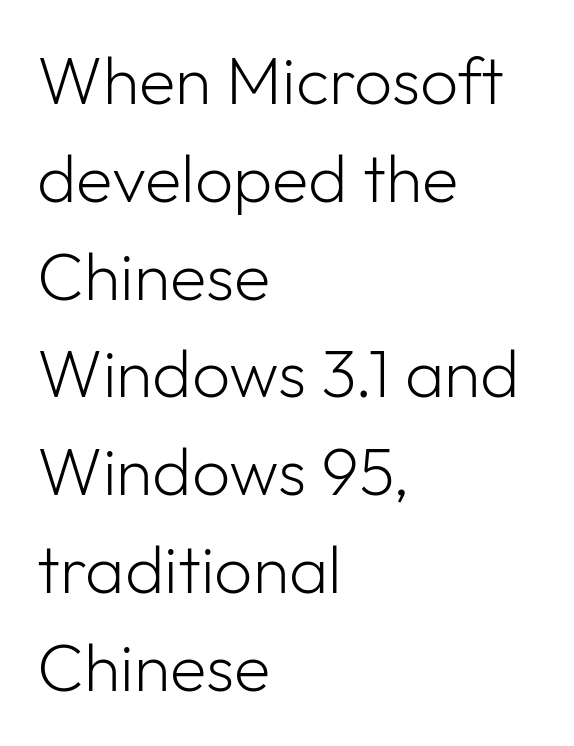
{"serif": "no", "italic": "no", "bold": "no", "weight": "light", "width": "normal", "stroke_contrast": "low", "x_height": "medium", "monospaced": "no", "underline": "no", "align": "left", "line_spacing": "normal", "line_spacing_ratio": 1.46, "letter_spacing": "normal", "letter_spacing_em": 0.0, "glyph_px": 67}
